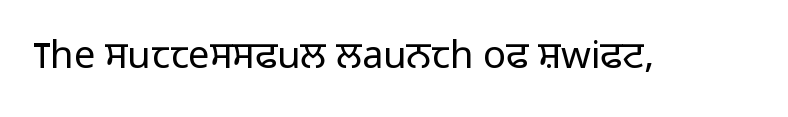
Heft: none added — not bold. Spacing between characters is what you'd get straight out of the box. In terms of letterform style, serifs are entirely absent. Bare-footed words on every line. The rendering uses natural spacing where letterforms have individual widths.
